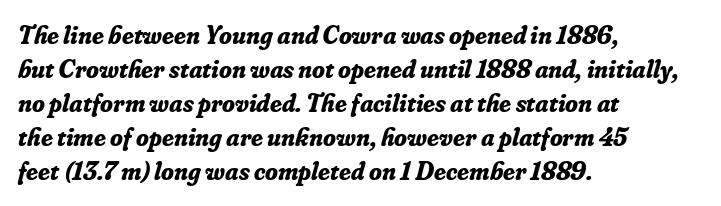
The image shows 26 px bold type, italic (leaning right); set left-aligned, normal line spacing (1.31x), normal letter spacing, not underlined.
